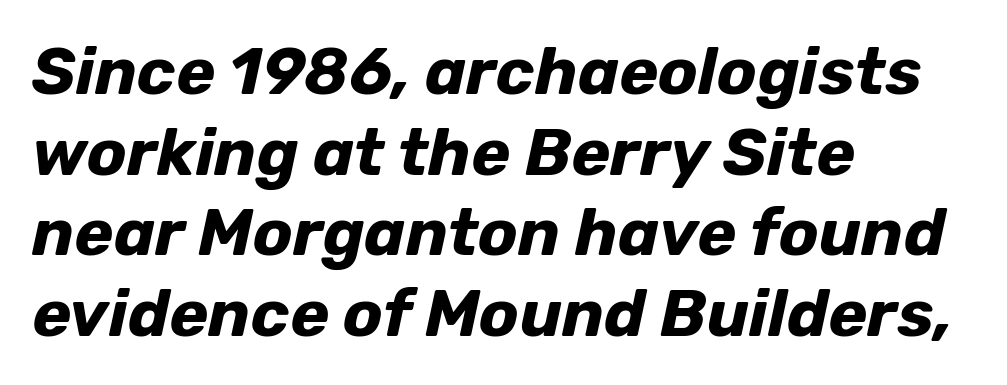
{"italic": "yes", "lean": "right", "slant_degrees": 12, "bold": "yes", "weight": "bold", "width": "normal", "stroke_contrast": "low", "x_height": "medium", "monospaced": "no", "underline": "no", "align": "left", "line_spacing_ratio": 1.22, "letter_spacing": "normal", "letter_spacing_em": 0.0, "glyph_px": 66}
